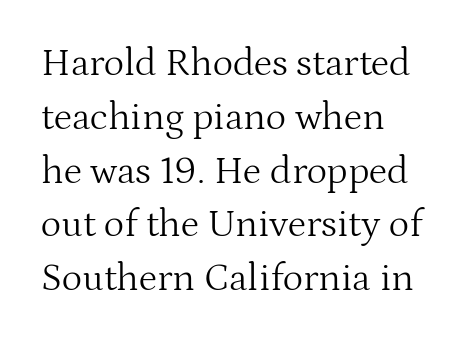
Q: Is the text bold? A: No.
Q: Is the text italic (slanted)? A: No, it is upright.
Q: Is the typeface a serif or a sans-serif typeface? A: Serif.
Q: Is the text underlined? A: No.
Q: How is the paragraph aligned? A: Left-aligned.
Q: Is the spacing between letters normal or unusually wide? A: Normal.
Q: Is the spacing between lines tight, normal or loose? A: Normal.
Q: Width (condensed, normal, or wide)? A: Normal.
Q: Stroke contrast? A: Medium.
Q: x-height? A: Medium.
Q: Monospaced? A: No.
